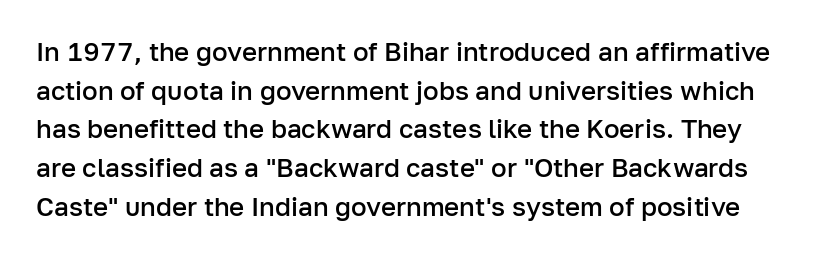
{"italic": "no", "bold": "semi", "underline": "no", "line_spacing": "normal", "line_spacing_ratio": 1.49, "letter_spacing": "normal", "letter_spacing_em": 0.0, "glyph_px": 26}
